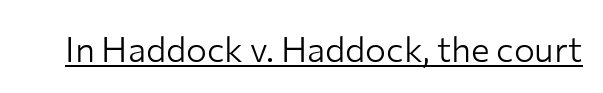
The passage shown is typeset with a sans-serif family. Do the characters align in a grid? No, the font is proportional. Does the lettering tilt? It doesn't — this is upright. Like a heading marked for emphasis, these lines bear an underscore. Honestly, the letter spacing is just normal — you wouldn't notice it.
